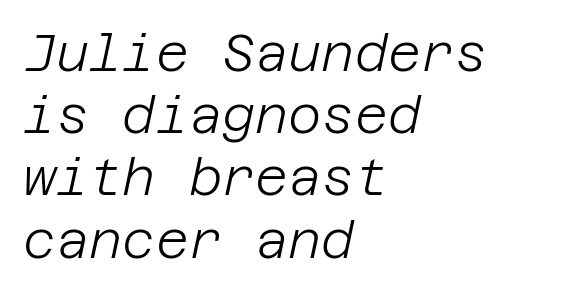
{"italic": "yes", "lean": "right", "slant_degrees": 12, "bold": "no", "weight": "light", "width": "normal", "stroke_contrast": "low", "x_height": "large", "underline": "no", "align": "left", "line_spacing_ratio": 1.22, "letter_spacing": "normal", "letter_spacing_em": 0.0, "glyph_px": 51}
